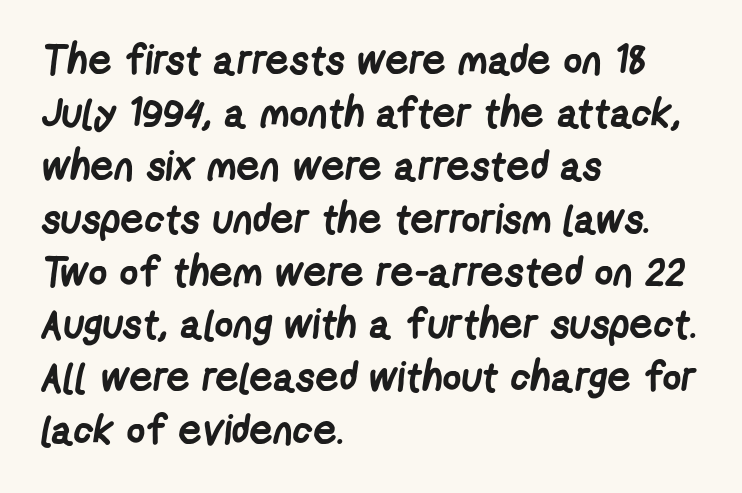
The image shows 41 px semibold, condensed sans-serif type; set left-aligned, normal line spacing (1.29x), normal letter spacing, not underlined; low stroke contrast and a medium x-height.
